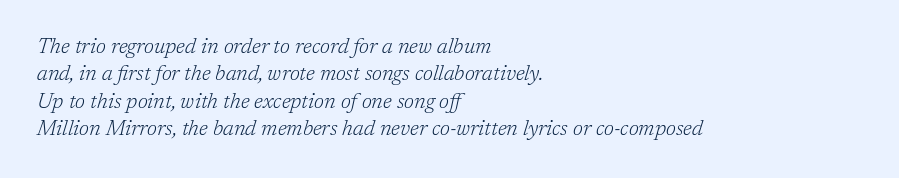
Q: Is the text bold? A: No.
Q: Is the text italic (slanted)? A: Yes, it leans right by about 17 degrees.
Q: Is the text underlined? A: No.
Q: How is the paragraph aligned? A: Left-aligned.
Q: Is the spacing between letters normal or unusually wide? A: Normal.
Q: Is the spacing between lines tight, normal or loose? A: Normal.
